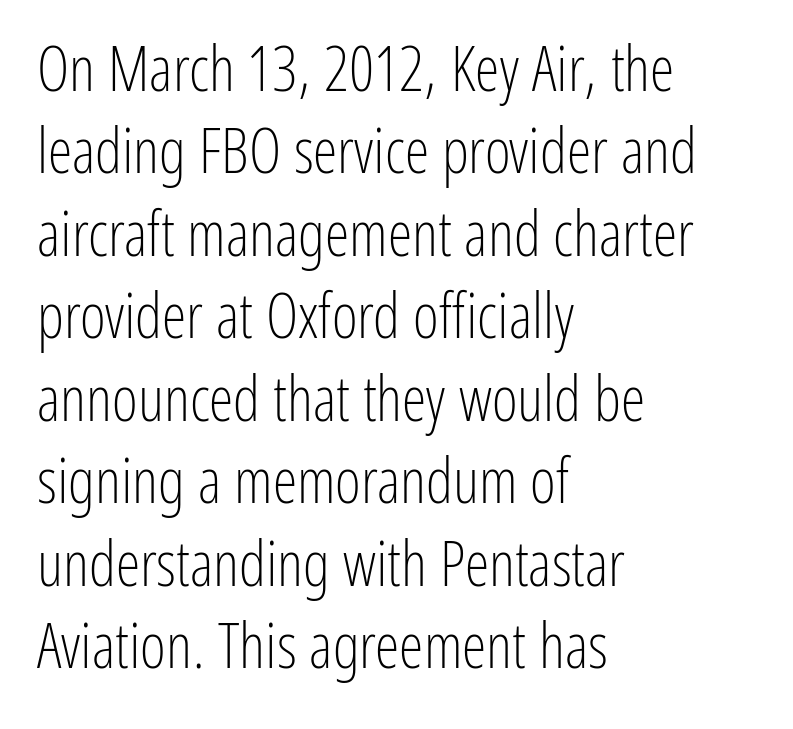
The image shows 62 px light, condensed sans-serif type, upright; set left-aligned, normal line spacing (1.33x), normal letter spacing, not underlined; low stroke contrast and a medium x-height.
